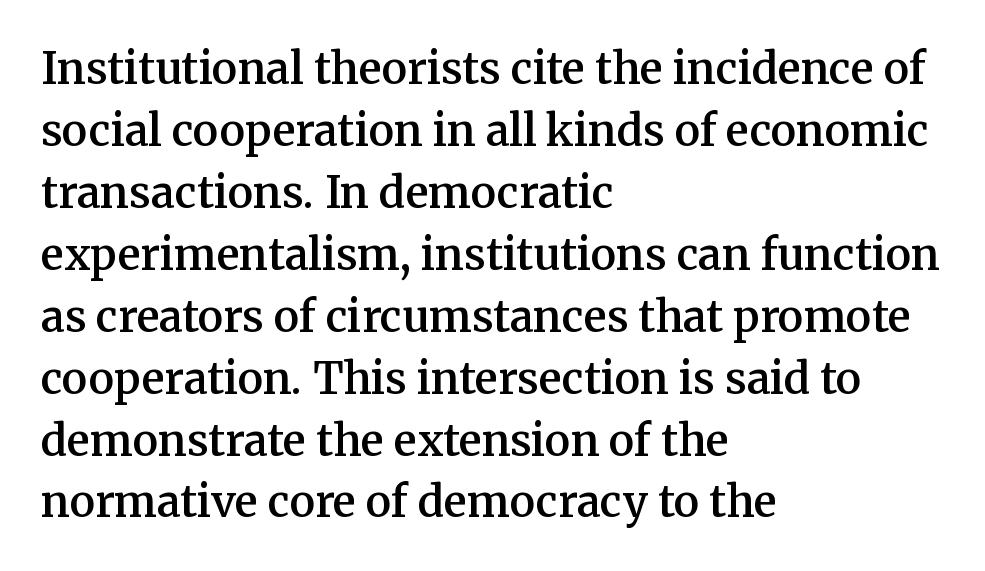
The designer went with a serif here, giving each stem small feet. Think of a printed novel: that variable character pitch is what you see here. Typographic density is moderately raised because the face is semibold. Do the letters lean? They stand straight.
